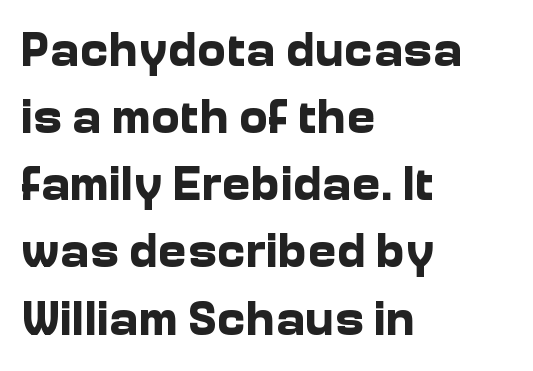
Q: Is the text bold? A: Yes.
Q: Is the text italic (slanted)? A: No, it is upright.
Q: Is the typeface a serif or a sans-serif typeface? A: Sans-serif.
Q: Is the text underlined? A: No.
Q: How is the paragraph aligned? A: Left-aligned.
Q: Is the spacing between letters normal or unusually wide? A: Normal.
Q: Is the spacing between lines tight, normal or loose? A: Normal.
Q: Width (condensed, normal, or wide)? A: Normal.
Q: Stroke contrast? A: Low.
Q: x-height? A: Medium.
Q: Monospaced? A: No.
